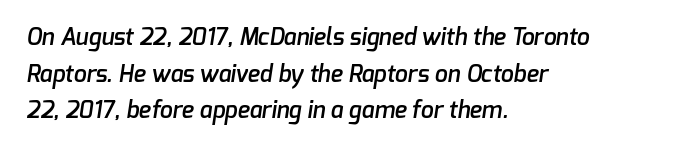
Decoration check: the copy has no underline. Successive baselines arrive at the customary interval. One-word summary of the alignment: left. Caption: standard tracking, unaltered.
